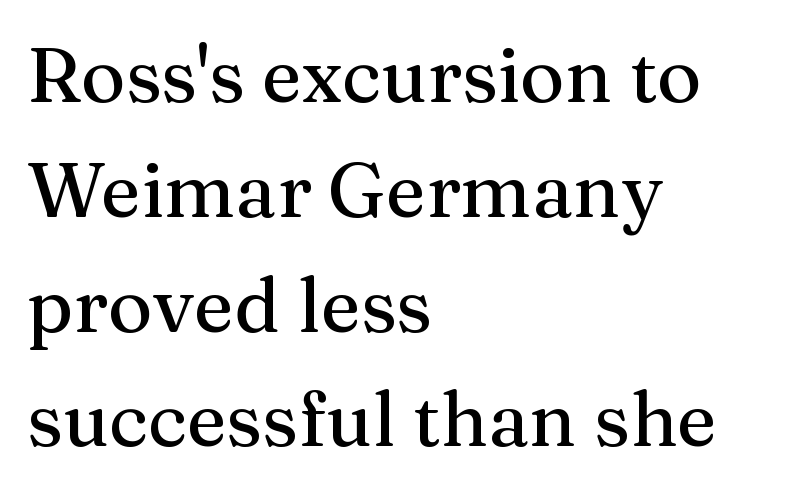
How are the letters spaced? Ordinarily, with no added tracking. Quick note: not italic, upright. This sample has the flowing, uneven cadence of proportional lettering. Leading matches the norm, producing a regular column. Does the copy run flush right? No — it runs flush left. Bare-footed words on every line.
